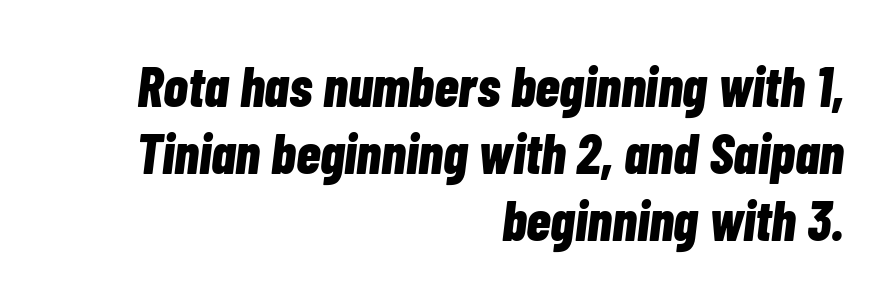
Q: Is the text bold? A: Yes.
Q: Is the text italic (slanted)? A: Yes, it leans right by about 7 degrees.
Q: Is the text underlined? A: No.
Q: How is the paragraph aligned? A: Right-aligned.
Q: Is the spacing between letters normal or unusually wide? A: Normal.
Q: Width (condensed, normal, or wide)? A: Condensed.
Q: Stroke contrast? A: Low.
Q: x-height? A: Medium.
Q: Monospaced? A: No.
